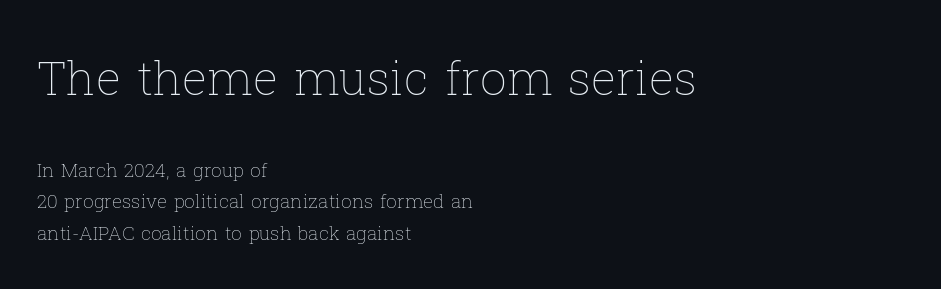
The image shows 47 px thin type, upright; set left-aligned, normal line spacing (1.66x), normal letter spacing, not underlined; the first (top) block is 2.47x larger; low stroke contrast and a medium x-height.
